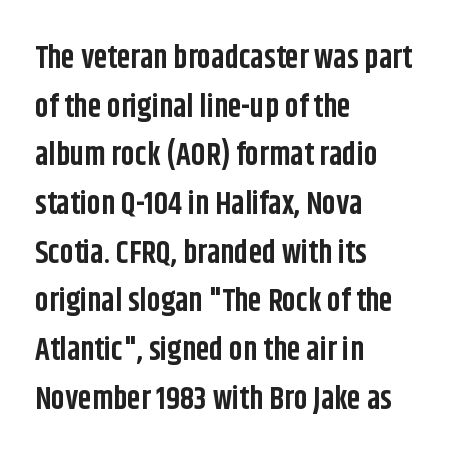
{"serif": "no", "italic": "no", "bold": "yes", "weight": "bold", "width": "condensed", "stroke_contrast": "low", "x_height": "large", "monospaced": "no", "underline": "no", "align": "left", "line_spacing": "normal", "line_spacing_ratio": 1.57, "letter_spacing": "normal", "letter_spacing_em": 0.0, "glyph_px": 31}
